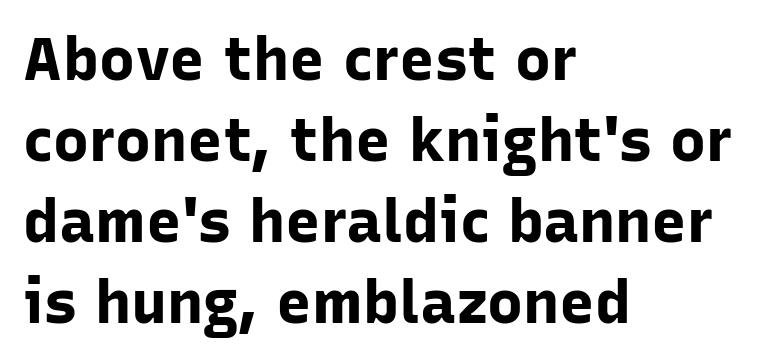
Strong, thick strokes mark this as bold type. The strip under each line holds only bare page. The lines are quadded left. Is this a fixed-width face? No — the glyphs have proportional, varying widths. The letterforms sit shoulder to shoulder at normal distance. Reading down the column, the eye jumps a familiar distance to each next line.
